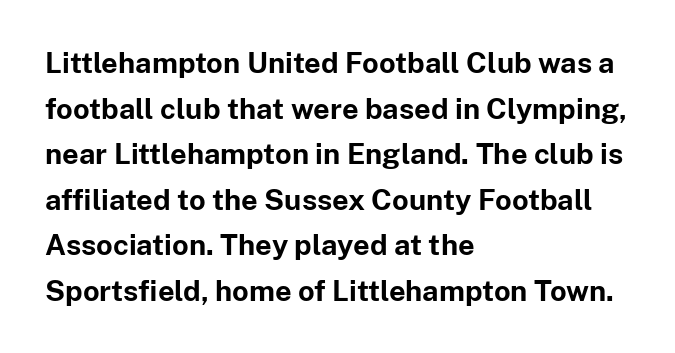
Q: Is the text bold? A: Yes.
Q: Is the text italic (slanted)? A: No, it is upright.
Q: Is the typeface a serif or a sans-serif typeface? A: Sans-serif.
Q: Is the text underlined? A: No.
Q: How is the paragraph aligned? A: Left-aligned.
Q: Is the spacing between letters normal or unusually wide? A: Normal.
Q: Is the spacing between lines tight, normal or loose? A: Normal.
Q: Width (condensed, normal, or wide)? A: Normal.
Q: Stroke contrast? A: Low.
Q: x-height? A: Medium.
Q: Monospaced? A: No.
